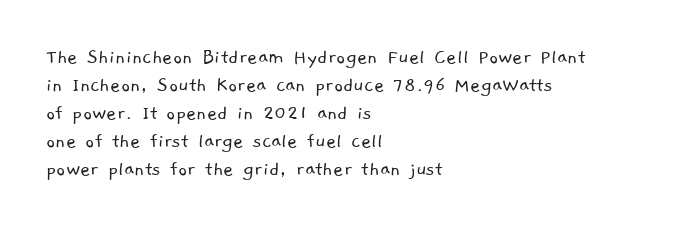
Q: Is the text bold? A: No.
Q: Is the text underlined? A: No.
Q: How is the paragraph aligned? A: Left-aligned.
Q: Is the spacing between letters normal or unusually wide? A: Normal.
Q: Is the spacing between lines tight, normal or loose? A: Normal.
